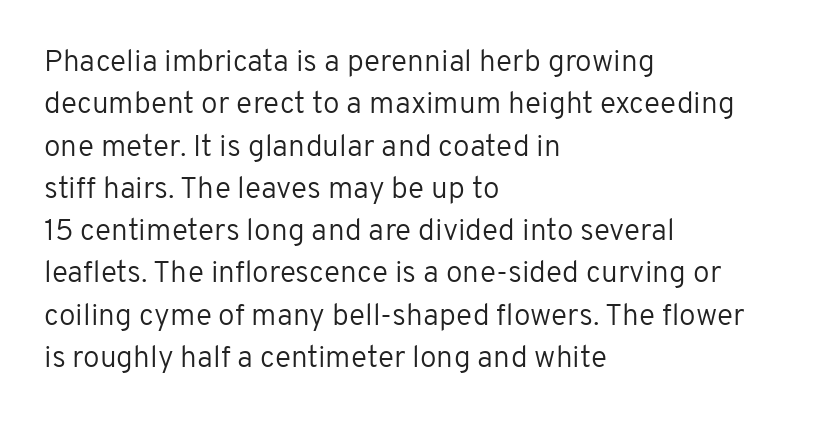
{"serif": "no", "italic": "no", "bold": "no", "weight": "regular", "width": "normal", "stroke_contrast": "low", "x_height": "medium", "monospaced": "no", "underline": "no", "align": "left", "line_spacing": "normal", "line_spacing_ratio": 1.41, "letter_spacing": "normal", "letter_spacing_em": 0.0, "glyph_px": 30}
